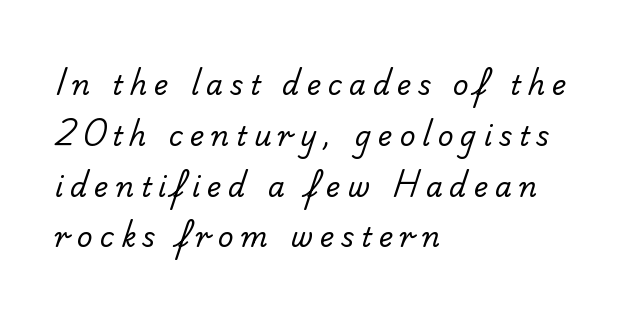
Is the letter spacing exaggerated? Yes — the characters are pushed far apart. Compared with a centered layout, this one pins lines to the left instead. Vertical stems look standard width or narrower in stroke. Underline: absent.
